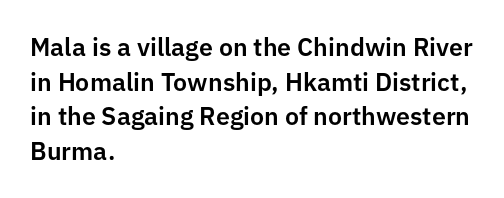
The image shows 25 px text type, upright; set left-aligned, normal line spacing (1.39x), normal letter spacing, not underlined.
